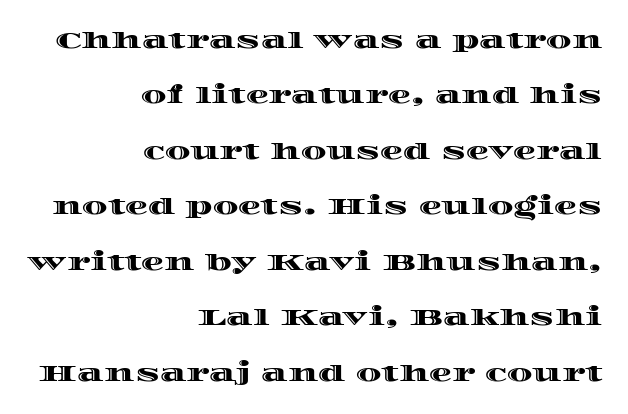
{"italic": "no", "underline": "no", "align": "right", "line_spacing": "loose", "line_spacing_ratio": 2.41, "letter_spacing": "normal", "letter_spacing_em": 0.0, "glyph_px": 23}
